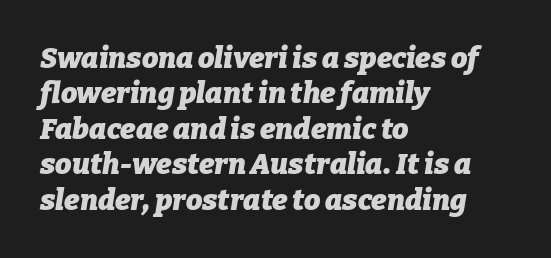
{"italic": "yes", "lean": "right", "slant_degrees": 9, "bold": "yes", "weight": "heavy", "width": "normal", "stroke_contrast": "low", "x_height": "medium", "monospaced": "no", "underline": "no", "align": "left", "line_spacing_ratio": 1.22, "letter_spacing": "normal", "letter_spacing_em": 0.0, "glyph_px": 29}
